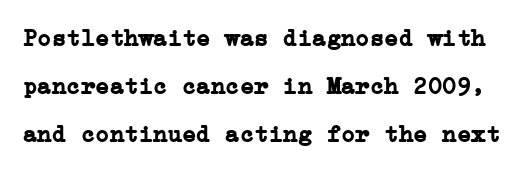
Q: Is the text bold? A: Yes.
Q: Is the text italic (slanted)? A: No, it is upright.
Q: Is the text underlined? A: No.
Q: Is the spacing between letters normal or unusually wide? A: Normal.
Q: Is the spacing between lines tight, normal or loose? A: Loose.
